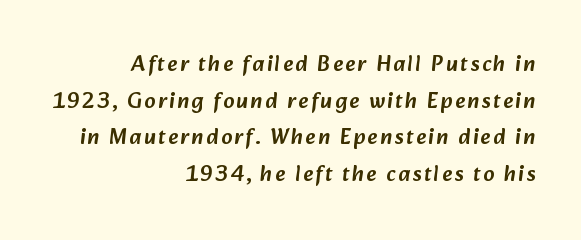
The image shows 22 px text type; set right-aligned, normal line spacing (1.66x), not underlined.
